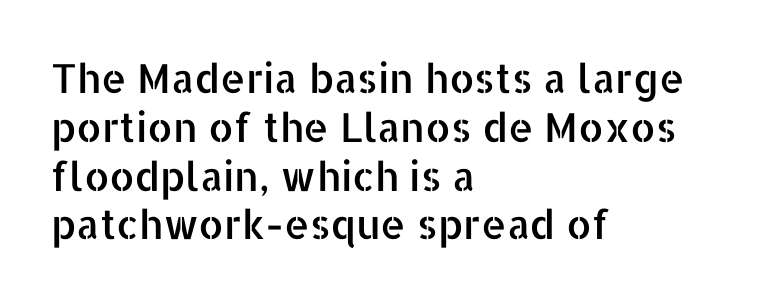
Q: Is the text italic (slanted)? A: No, it is upright.
Q: Is the typeface a serif or a sans-serif typeface? A: Sans-serif.
Q: Is the text underlined? A: No.
Q: How is the paragraph aligned? A: Left-aligned.
Q: Is the spacing between letters normal or unusually wide? A: Normal.
Q: Width (condensed, normal, or wide)? A: Normal.
Q: Stroke contrast? A: Low.
Q: x-height? A: Medium.
Q: Monospaced? A: No.
